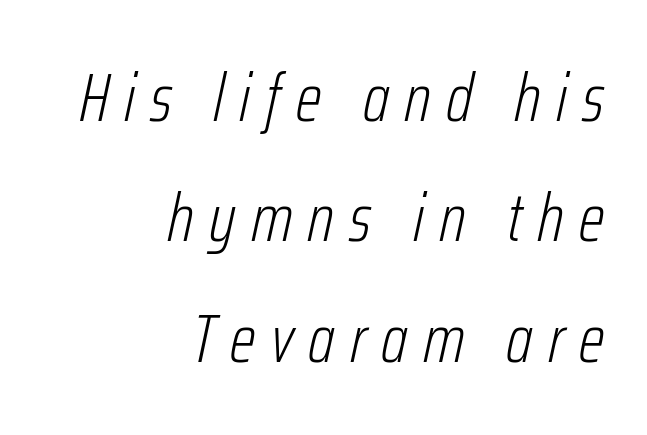
Q: Is the text bold? A: No.
Q: Is the text italic (slanted)? A: Yes, it leans right by about 12 degrees.
Q: Is the text underlined? A: No.
Q: How is the paragraph aligned? A: Right-aligned.
Q: Is the spacing between letters normal or unusually wide? A: Unusually wide.
Q: Width (condensed, normal, or wide)? A: Condensed.
Q: Stroke contrast? A: Low.
Q: x-height? A: Medium.
Q: Monospaced? A: No.
